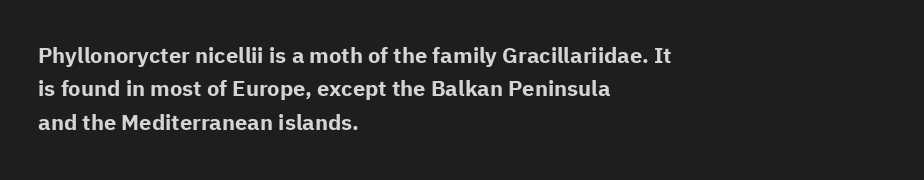
Q: Is the text bold? A: Yes.
Q: Is the text italic (slanted)? A: No, it is upright.
Q: Is the text underlined? A: No.
Q: How is the paragraph aligned? A: Left-aligned.
Q: Is the spacing between letters normal or unusually wide? A: Normal.
Q: Is the spacing between lines tight, normal or loose? A: Normal.
